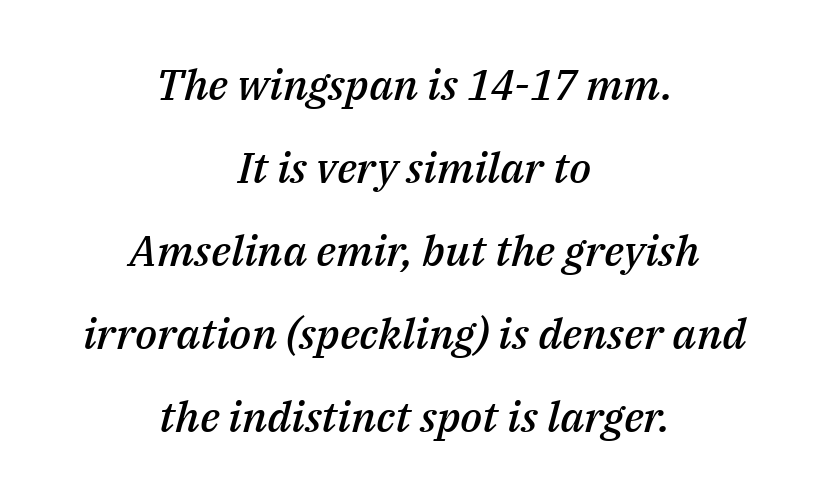
{"italic": "yes", "lean": "right", "slant_degrees": 14, "bold": "semi", "weight": "semibold", "width": "normal", "stroke_contrast": "medium", "x_height": "medium", "monospaced": "no", "underline": "no", "align": "center", "line_spacing": "loose", "line_spacing_ratio": 1.93, "letter_spacing": "normal", "letter_spacing_em": 0.0, "glyph_px": 43}
